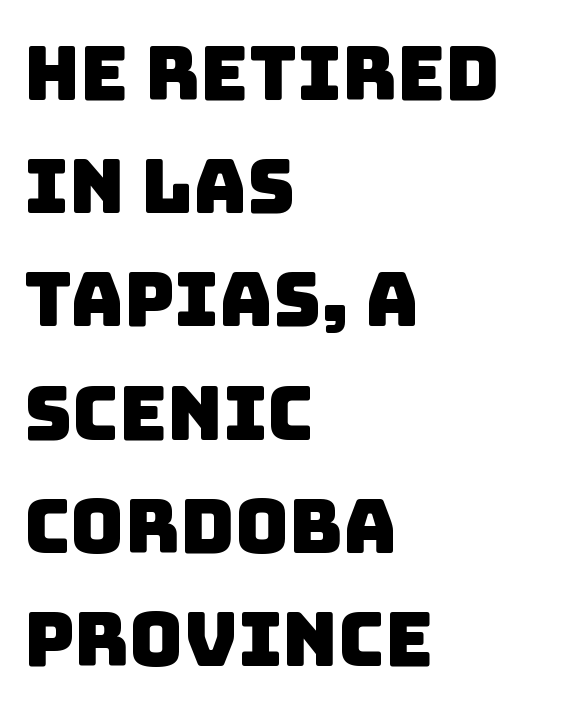
{"serif": "no", "width": "normal", "stroke_contrast": "low", "x_height": "large", "monospaced": "no", "underline": "no", "align": "left", "line_spacing": "normal", "line_spacing_ratio": 1.53, "letter_spacing": "normal", "letter_spacing_em": 0.0, "glyph_px": 74}
